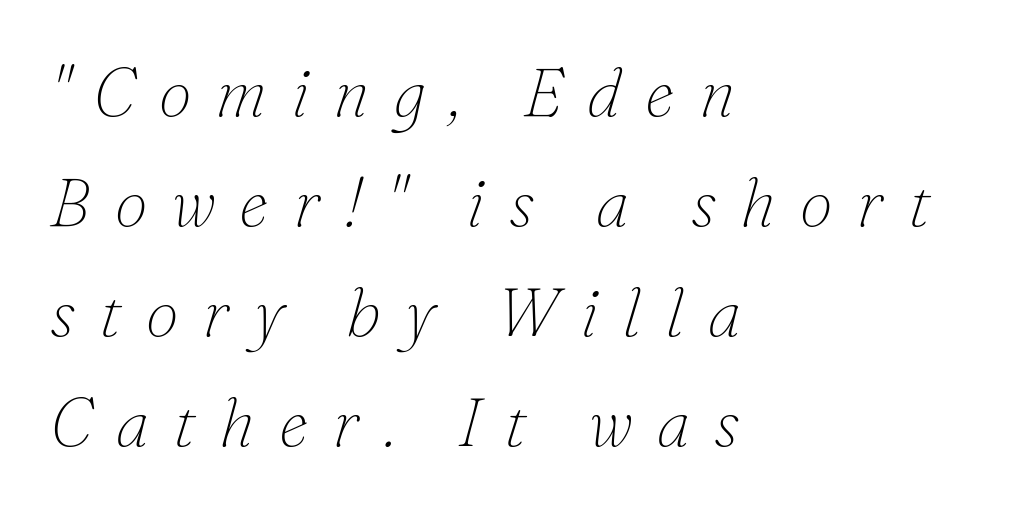
These lines are set flush left with a ragged right edge. This sample keeps an unexceptional amount of space between lines. The line texture is sparse and dotted thanks to wide tracking. Think of a printed novel: that variable character pitch is what you see here. Serifs: yes, visible at the terminals of the letterforms.
